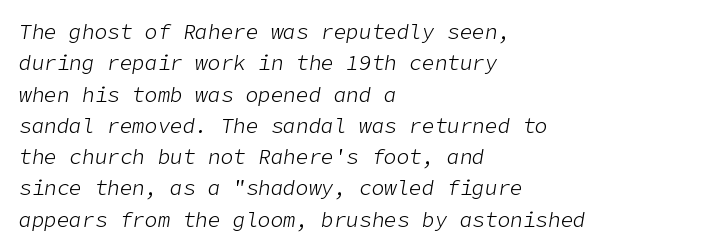
The line-height multiplier appears to be the usual default. In terms of posture, this sample is oblique. The rendering keeps characters at their native spacing. The compositor pushed each line to the left boundary. Stems here are at most as thick as an everyday book face.
